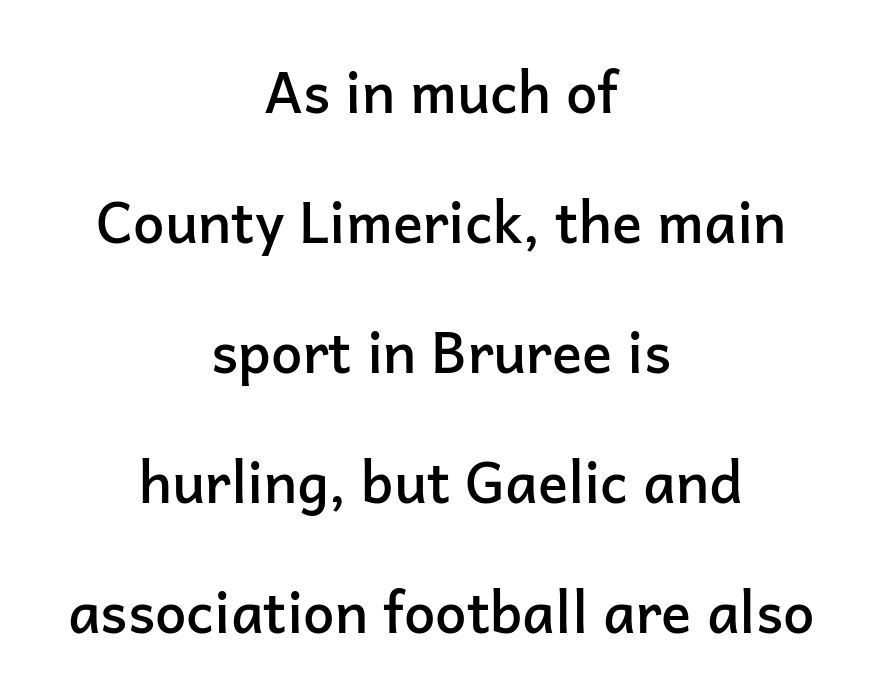
{"serif": "no", "italic": "no", "bold": "semi", "weight": "semibold", "width": "normal", "stroke_contrast": "low", "x_height": "medium", "monospaced": "no", "underline": "no", "align": "center", "line_spacing": "loose", "line_spacing_ratio": 2.32, "letter_spacing": "normal", "letter_spacing_em": 0.0, "glyph_px": 56}
